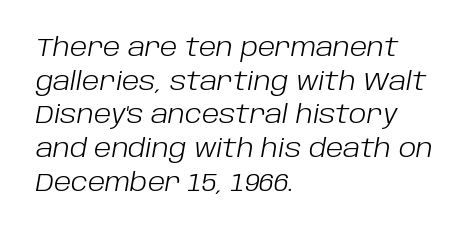
The typography opts for an oblique posture over an upright one. Descenders hang freely into open space. Notice how descenders clear the ascenders below comfortably — that's standard leading. Caption: face not bold, strokes unweighted. Students, note that the glyphs here touch the page at normal intervals.
